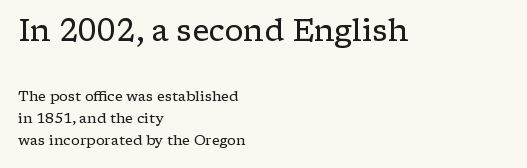
The image shows 30 px regular-weight, wide serif type, upright; set left-aligned, normal line spacing (1.59x), normal letter spacing, not underlined; the first (top) block is 2.14x larger; low stroke contrast and a medium x-height.
